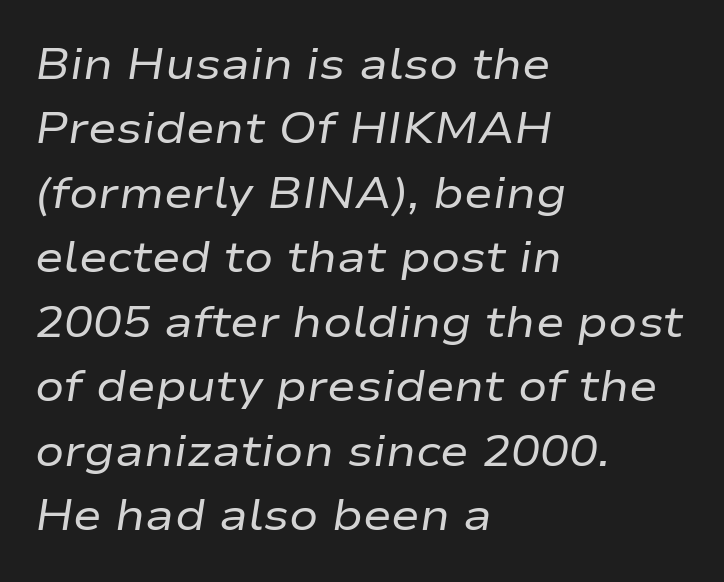
Look at the tracking — it's just the regular setting, nothing added. Students, observe: this is what conventionally led text looks like. Line starts are locked; line ends wander. These lines were composed using italics.
